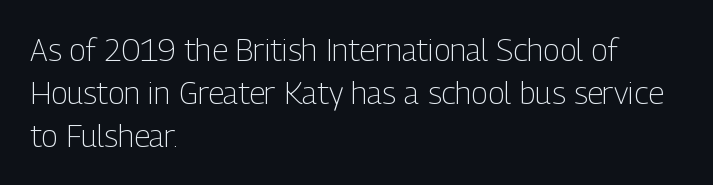
Q: Is the text bold? A: No.
Q: Is the text italic (slanted)? A: No, it is upright.
Q: Is the typeface a serif or a sans-serif typeface? A: Sans-serif.
Q: Is the text underlined? A: No.
Q: How is the paragraph aligned? A: Left-aligned.
Q: Is the spacing between letters normal or unusually wide? A: Normal.
Q: Is the spacing between lines tight, normal or loose? A: Normal.
Q: Width (condensed, normal, or wide)? A: Condensed.
Q: Stroke contrast? A: Low.
Q: x-height? A: Medium.
Q: Monospaced? A: No.
